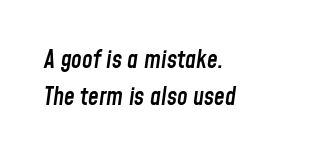
Check under the words: just untouched page. Its strokes are somewhat broadened, the hallmark of semibold type. Slanted lettering throughout. The vertical gap from one line to the next is medium. The horizontal fit of the characters is conventional and even.
